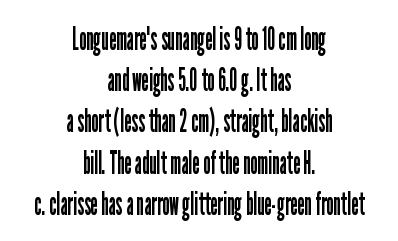
The image shows 33 px regular-weight, condensed sans-serif type, upright; set centered, normal line spacing (1.25x), normal letter spacing, not underlined; low stroke contrast and a medium x-height.
